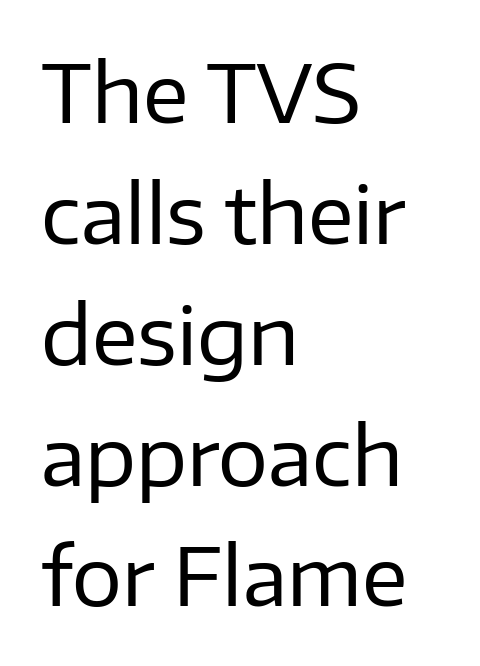
One glance says typical: line gaps are just what's usual. Nothing heavy about these letters — not bold at all. Every character sits straight up, as roman type does. The designer went with a sans here, leaving each stem footless. The glyphs are unaccompanied by any horizontal stroke below them.
